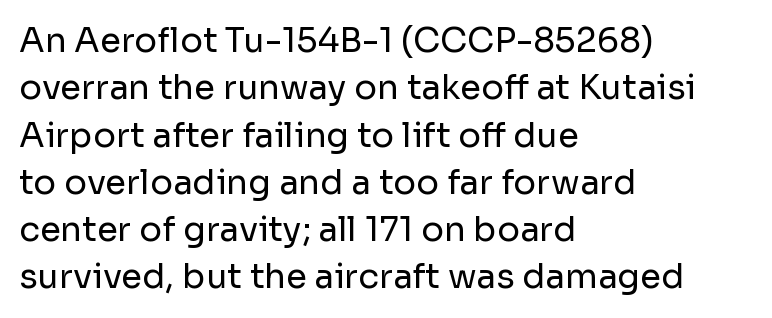
The glyphs in this specimen are sans serif. Rendered with straight, roman letterforms. Which margin do the lines hug? The left one — the right edge is uneven. Glance below the letters and you will spot only blank space.
